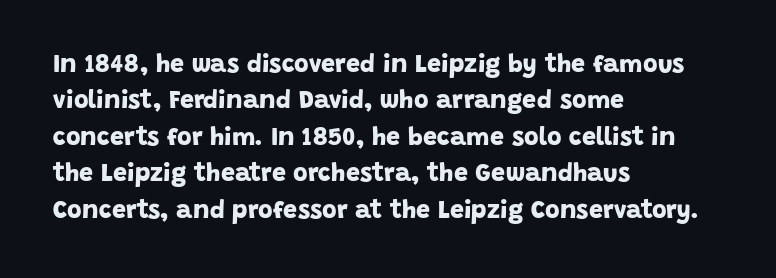
Q: Is the text bold? A: Yes.
Q: Is the text underlined? A: No.
Q: How is the paragraph aligned? A: Left-aligned.
Q: Is the spacing between letters normal or unusually wide? A: Normal.
Q: Is the spacing between lines tight, normal or loose? A: Normal.
